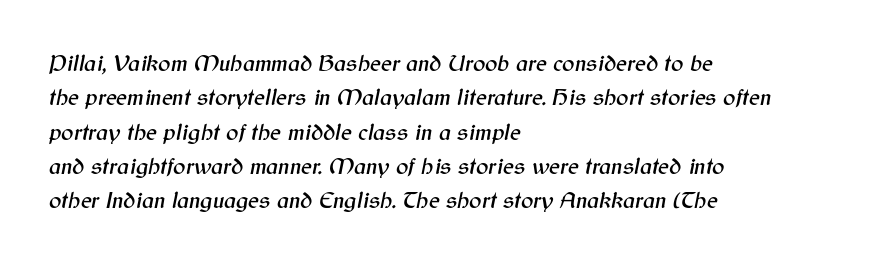
Q: Is the text italic (slanted)? A: Yes, it leans right by about 12 degrees.
Q: Is the text underlined? A: No.
Q: How is the paragraph aligned? A: Left-aligned.
Q: Is the spacing between letters normal or unusually wide? A: Normal.
Q: Is the spacing between lines tight, normal or loose? A: Normal.
